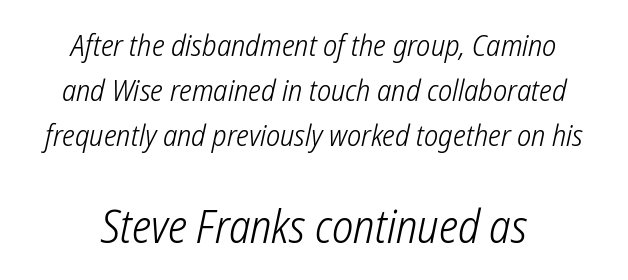
Q: Is the text bold? A: No.
Q: Is the typeface a serif or a sans-serif typeface? A: Sans-serif.
Q: Is the text underlined? A: No.
Q: How is the paragraph aligned? A: Centered.
Q: Is the spacing between letters normal or unusually wide? A: Normal.
Q: Is the spacing between lines tight, normal or loose? A: Normal.
Q: Which block of text is set in a larger size, the first (top) or the second (bottom)? A: The second (bottom) one.
Q: Width (condensed, normal, or wide)? A: Condensed.
Q: Stroke contrast? A: Low.
Q: x-height? A: Medium.
Q: Monospaced? A: No.
